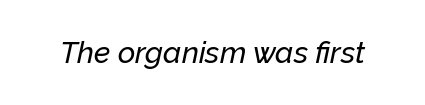
These lines are rendered in a variable-pitch font. A clean baseline with only descenders dipping below it. Observe the lean: these are italic letterforms. Tracking here is standard; glyphs follow each other at the usual distance.
